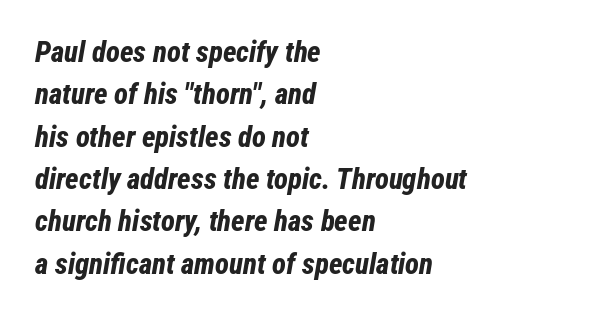
The compositor pushed each line to the left boundary. The strokes are fattened all the way to bold. Any mark beneath the type? The region is blank. Tracking here is standard; glyphs follow each other at the usual distance. The rows are spaced the way most documents space them. Tall strokes in this sample are angled rather than plumb.
